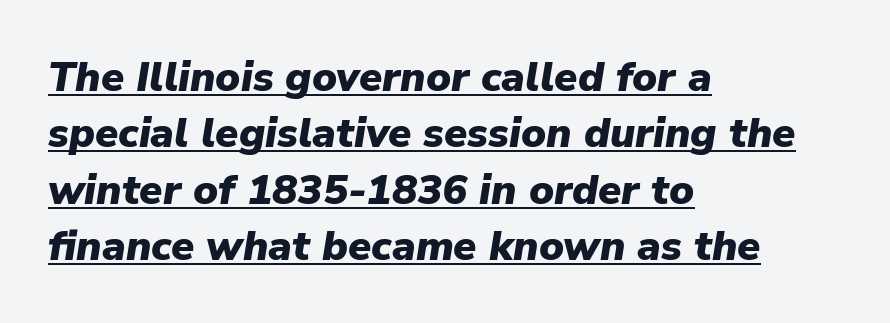
The image shows 42 px heavy type, italic (leaning right); set left-aligned, normal line spacing (1.34x), normal letter spacing, underlined; low stroke contrast and a medium x-height.
